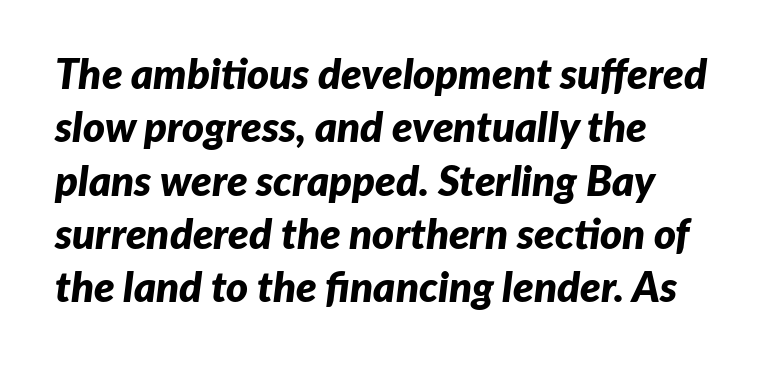
{"italic": "yes", "lean": "right", "slant_degrees": 7, "bold": "yes", "weight": "bold", "width": "normal", "stroke_contrast": "low", "x_height": "medium", "monospaced": "no", "underline": "no", "align": "left", "line_spacing": "normal", "line_spacing_ratio": 1.27, "letter_spacing": "normal", "letter_spacing_em": 0.0, "glyph_px": 42}
